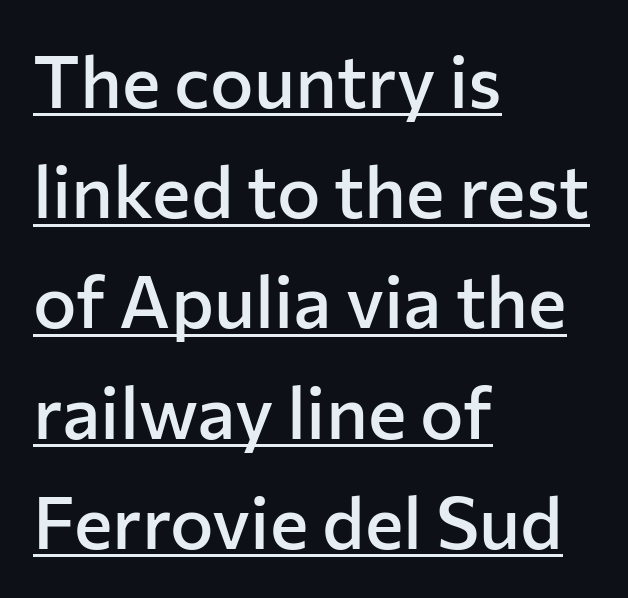
{"serif": "no", "italic": "no", "bold": "semi", "weight": "semibold", "width": "normal", "stroke_contrast": "low", "x_height": "medium", "monospaced": "no", "underline": "yes", "align": "left", "line_spacing": "normal", "line_spacing_ratio": 1.51, "letter_spacing": "normal", "letter_spacing_em": 0.0, "glyph_px": 73}
